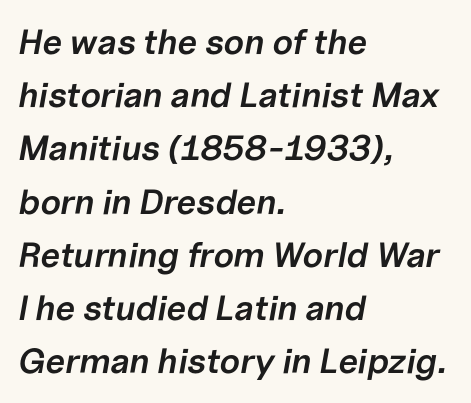
Q: Is the text bold? A: Semi-bold.
Q: Is the text italic (slanted)? A: Yes, it leans right by about 10 degrees.
Q: Is the text underlined? A: No.
Q: How is the paragraph aligned? A: Left-aligned.
Q: Is the spacing between letters normal or unusually wide? A: Normal.
Q: Is the spacing between lines tight, normal or loose? A: Normal.
Q: Width (condensed, normal, or wide)? A: Normal.
Q: Stroke contrast? A: Low.
Q: x-height? A: Medium.
Q: Monospaced? A: No.
